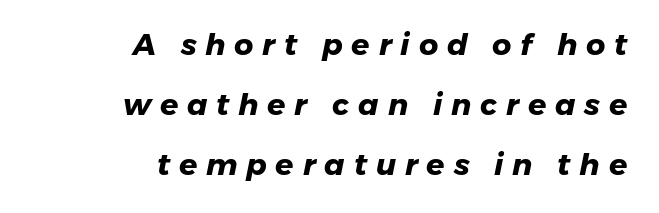
{"serif": "no", "bold": "yes", "weight": "heavy", "width": "normal", "stroke_contrast": "low", "x_height": "medium", "monospaced": "no", "underline": "no", "align": "right", "line_spacing": "loose", "line_spacing_ratio": 2.0, "letter_spacing": "wide", "letter_spacing_em": 0.29, "glyph_px": 30}
